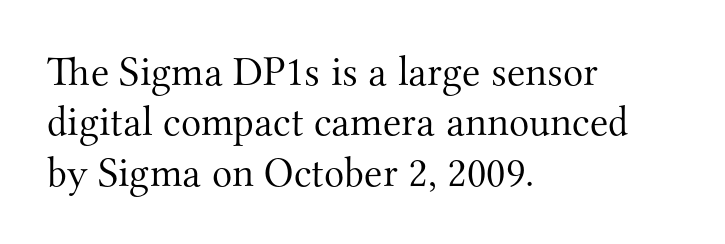
Spacing verdict: proportional, widths tailored to each character. The words here are not underlined. The paragraph has a hard left edge and a soft right edge. Caption: standard tracking, unaltered.
